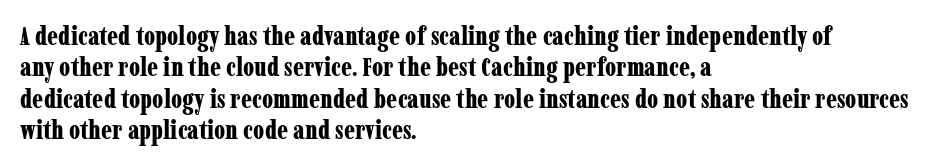
{"italic": "no", "bold": "yes", "underline": "no", "align": "left", "line_spacing_ratio": 1.21, "letter_spacing": "normal", "letter_spacing_em": 0.0, "glyph_px": 26}
